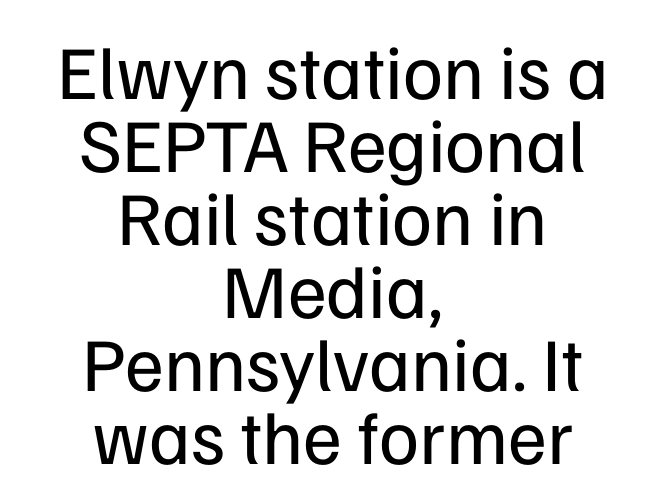
{"serif": "no", "italic": "no", "bold": "no", "weight": "regular", "width": "normal", "stroke_contrast": "low", "x_height": "medium", "monospaced": "no", "underline": "no", "align": "center", "line_spacing": "tight", "line_spacing_ratio": 0.96, "letter_spacing": "normal", "letter_spacing_em": 0.0, "glyph_px": 76}
